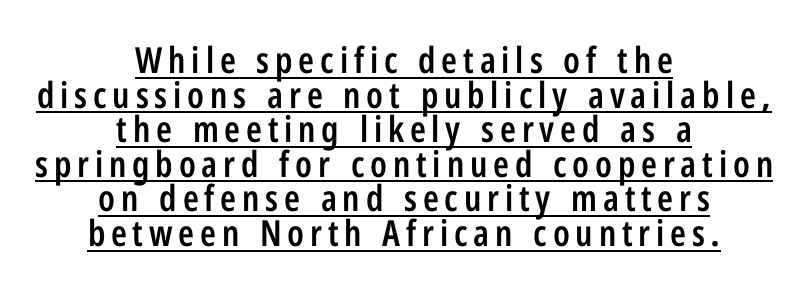
The image shows 36 px semibold, condensed sans-serif type, upright; set centered, tight line spacing (0.96x), underlined; low stroke contrast and a medium x-height.
